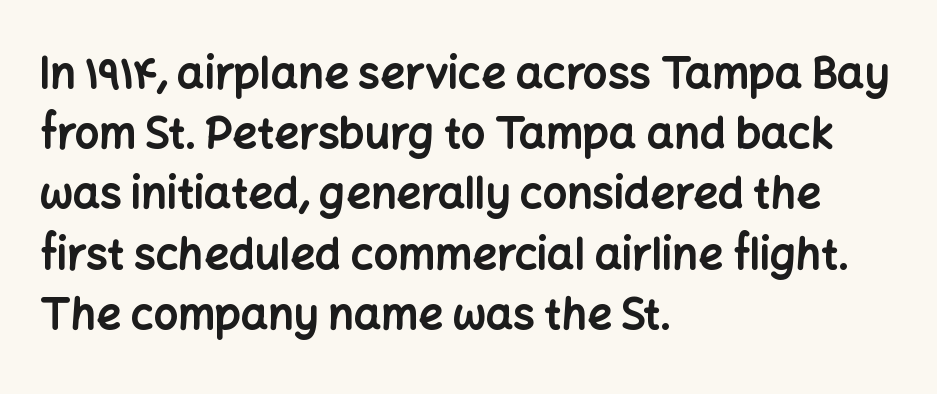
{"serif": "no", "italic": "no", "bold": "yes", "weight": "bold", "width": "normal", "stroke_contrast": "low", "x_height": "medium", "monospaced": "no", "underline": "no", "align": "left", "line_spacing": "normal", "line_spacing_ratio": 1.4, "letter_spacing": "normal", "letter_spacing_em": 0.0, "glyph_px": 43}
